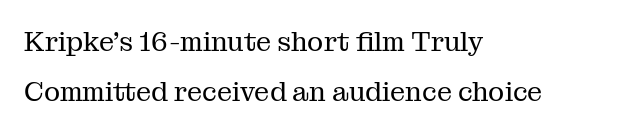
The face used here is rendered with its standard letterfit. Underline: absent. The compositor pushed each line to the left boundary. Tall strokes in this sample are plumb rather than angled.
